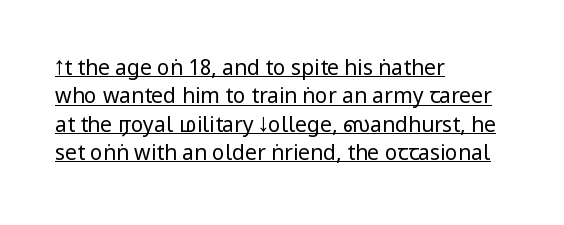
The image shows 21 px text type, upright; set left-aligned, normal line spacing (1.35x), normal letter spacing, underlined.
